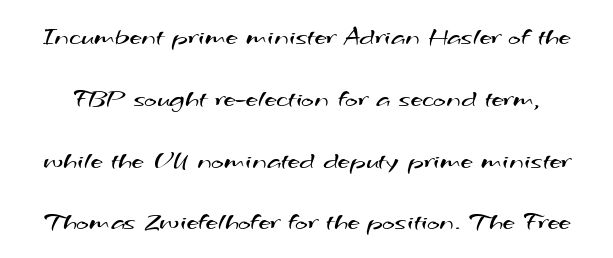
Q: Is the text bold? A: No.
Q: Is the text underlined? A: No.
Q: Is the spacing between letters normal or unusually wide? A: Normal.
Q: Is the spacing between lines tight, normal or loose? A: Loose.
